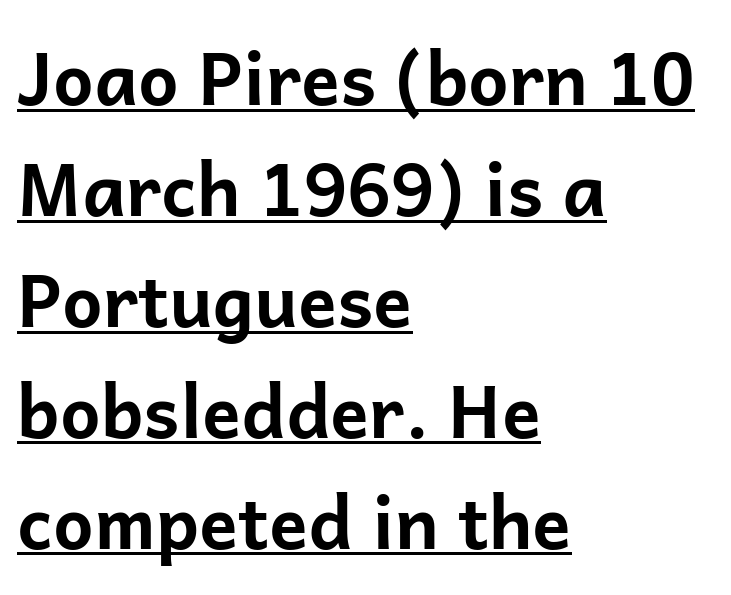
The image shows 72 px bold sans-serif type, upright; set left-aligned, normal line spacing (1.54x), normal letter spacing, underlined; low stroke contrast and a medium x-height.
